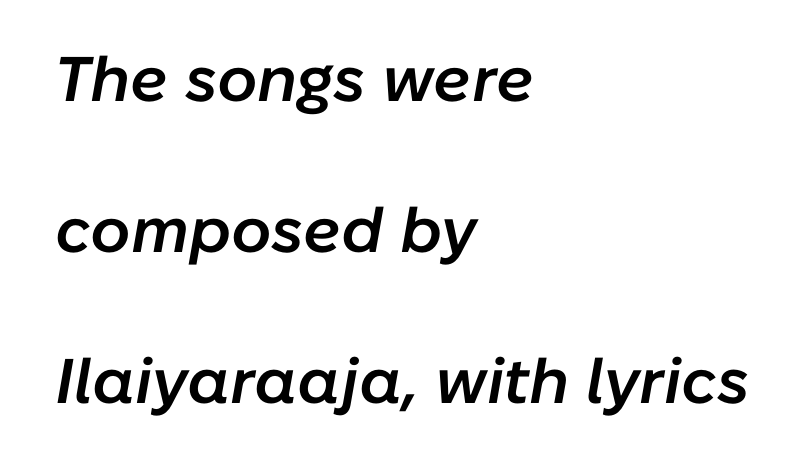
The image shows 63 px semibold type, italic (leaning right); set left-aligned, loose line spacing (2.4x), normal letter spacing, not underlined; low stroke contrast and a medium x-height.
